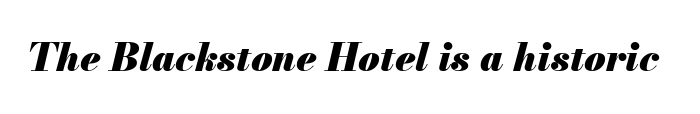
Q: Is the text bold? A: Yes.
Q: Is the text italic (slanted)? A: Yes, it leans right by about 13 degrees.
Q: Is the text underlined? A: No.
Q: Is the spacing between letters normal or unusually wide? A: Normal.
Q: Width (condensed, normal, or wide)? A: Normal.
Q: Stroke contrast? A: Medium.
Q: x-height? A: Small.
Q: Monospaced? A: No.
